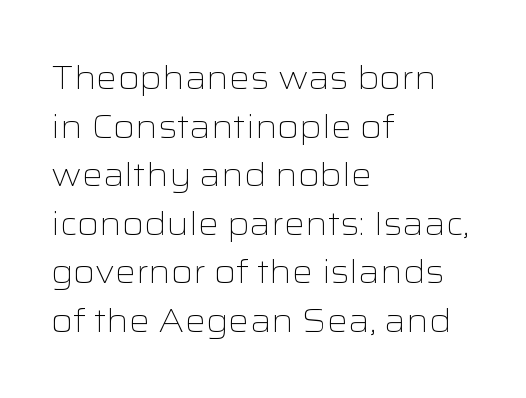
The glyphs in this specimen are sans serif. This rendering features lettering with no underline. In CSS terms this would be text-align: left. In terms of posture, this sample is upright. No extra ink here — the face is not bold.
